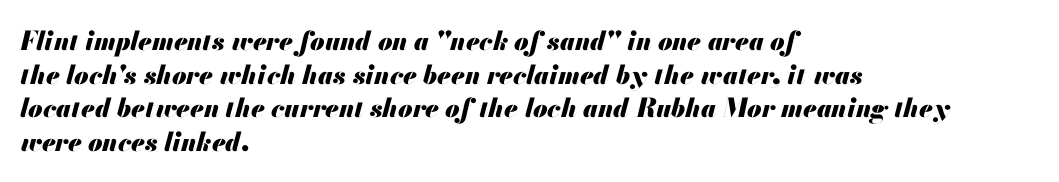
The image shows 26 px bold type, italic (leaning right); set left-aligned, normal line spacing (1.29x), normal letter spacing, not underlined.
